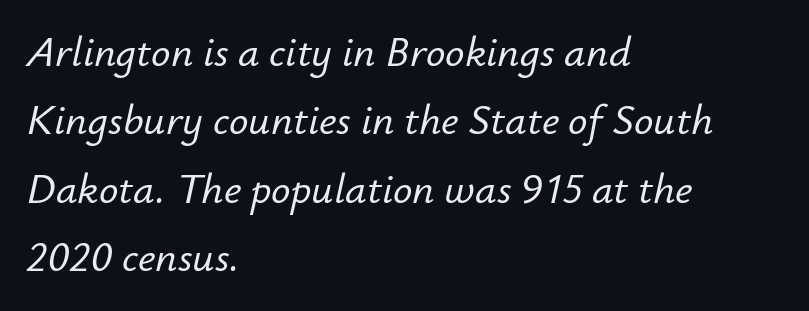
{"italic": "yes", "lean": "right", "slant_degrees": 12, "width": "normal", "stroke_contrast": "low", "x_height": "small", "monospaced": "no", "underline": "no", "align": "left", "line_spacing": "normal", "line_spacing_ratio": 1.59, "letter_spacing": "normal", "letter_spacing_em": 0.0, "glyph_px": 43}
